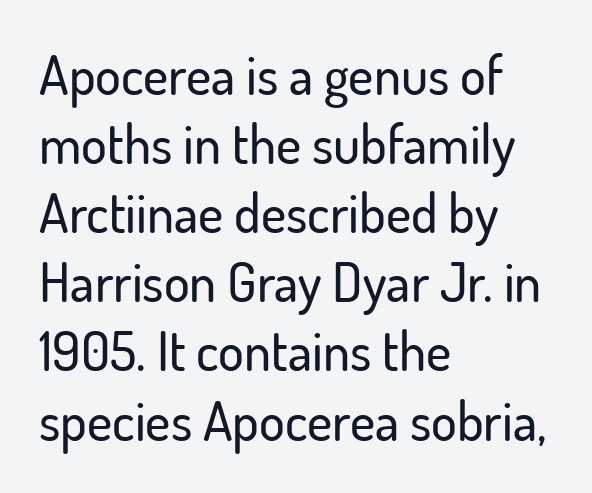
{"serif": "no", "italic": "no", "width": "normal", "stroke_contrast": "low", "x_height": "small", "monospaced": "no", "underline": "no", "align": "left", "line_spacing": "normal", "line_spacing_ratio": 1.28, "letter_spacing": "normal", "letter_spacing_em": 0.0, "glyph_px": 54}
